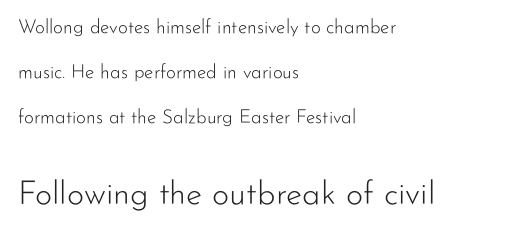
Q: Is the text bold? A: No.
Q: Is the text italic (slanted)? A: No, it is upright.
Q: Is the typeface a serif or a sans-serif typeface? A: Sans-serif.
Q: Is the text underlined? A: No.
Q: How is the paragraph aligned? A: Left-aligned.
Q: Is the spacing between letters normal or unusually wide? A: Normal.
Q: Is the spacing between lines tight, normal or loose? A: Loose.
Q: Which block of text is set in a larger size, the first (top) or the second (bottom)? A: The second (bottom) one.
Q: Width (condensed, normal, or wide)? A: Normal.
Q: Stroke contrast? A: Low.
Q: x-height? A: Small.
Q: Monospaced? A: No.
